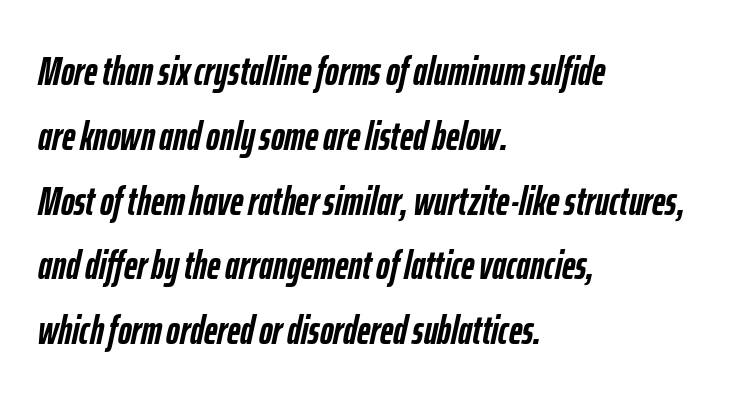
The image shows 41 px semibold, condensed type, italic (leaning right); set left-aligned, normal line spacing (1.58x), normal letter spacing, not underlined; low stroke contrast and a medium x-height.
